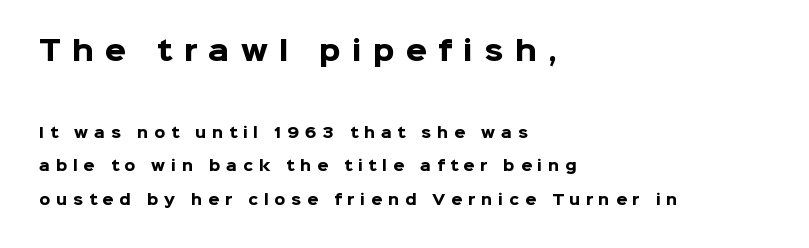
Decoration check: the copy has no underline. A roman cut, with each character standing at attention. What stands out about the letter spacing? Its width — letters are far apart. Which of the two is more prominent by size? The first, at the top. Baseline-to-baseline distance is far greater than the letter height. If you drew a ruler down the left edge, every line would touch it.
